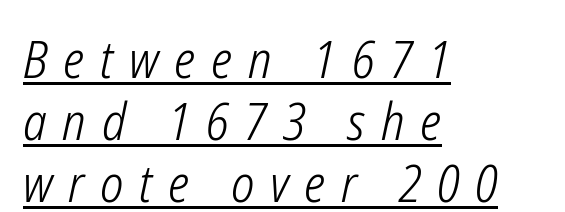
{"italic": "yes", "lean": "right", "slant_degrees": 12, "bold": "no", "weight": "light", "width": "condensed", "stroke_contrast": "low", "x_height": "medium", "monospaced": "no", "underline": "yes", "align": "left", "line_spacing_ratio": 1.22, "letter_spacing": "wide", "letter_spacing_em": 0.31, "glyph_px": 51}
